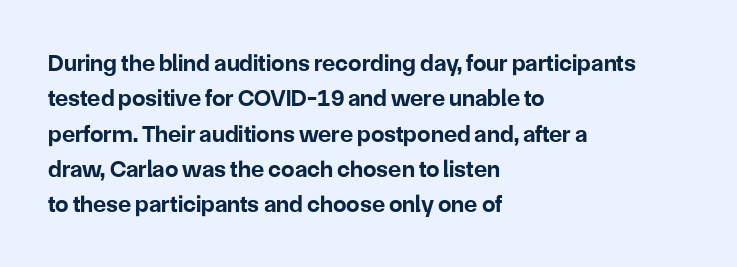
The image shows 24 px bold type, upright; set left-aligned, normal line spacing (1.47x), normal letter spacing, not underlined.
